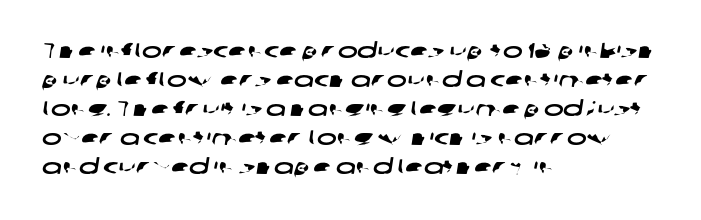
The image shows 21 px text type; set left-aligned, normal line spacing (1.38x), normal letter spacing, not underlined.
